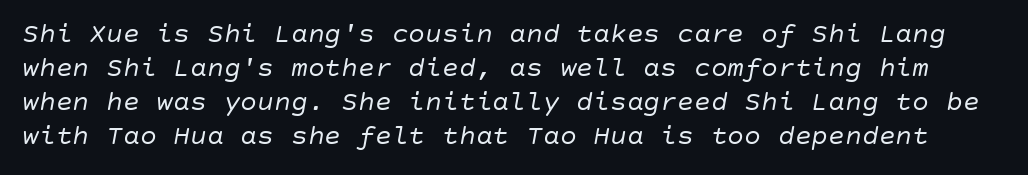
Q: Is the text bold? A: No.
Q: Is the text italic (slanted)? A: Yes, it leans right by about 10 degrees.
Q: Is the text underlined? A: No.
Q: Is the spacing between letters normal or unusually wide? A: Normal.
Q: Width (condensed, normal, or wide)? A: Normal.
Q: Stroke contrast? A: Low.
Q: x-height? A: Large.
